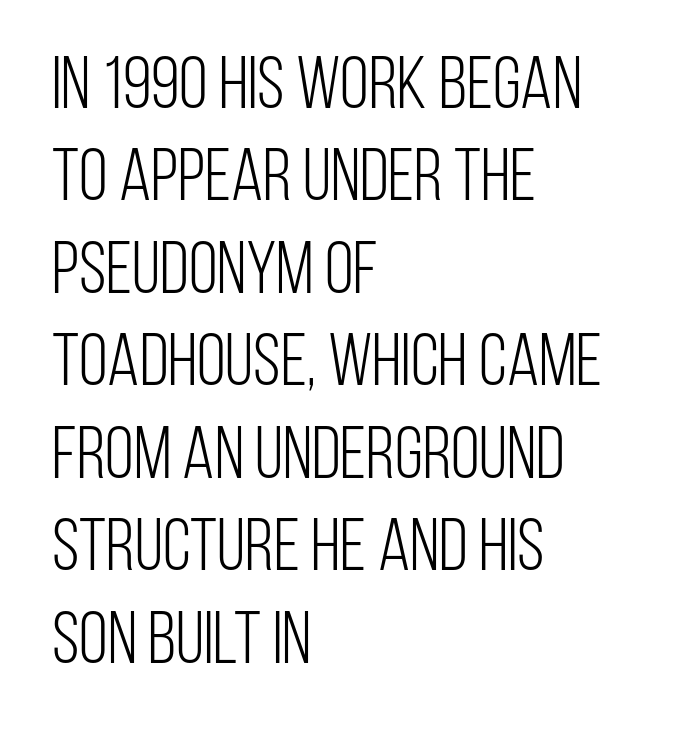
The image shows 74 px light, condensed sans-serif type, upright; set left-aligned, normal line spacing (1.25x), normal letter spacing, not underlined; low stroke contrast and a large x-height.
